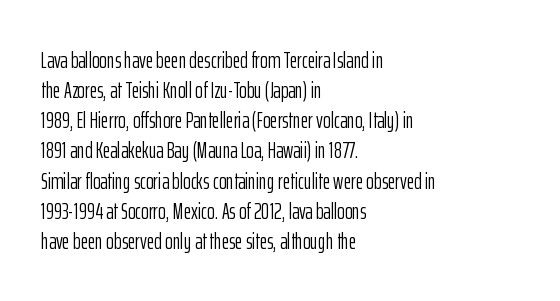
Q: Is the text bold? A: No.
Q: Is the text italic (slanted)? A: No, it is upright.
Q: Is the text underlined? A: No.
Q: How is the paragraph aligned? A: Left-aligned.
Q: Is the spacing between letters normal or unusually wide? A: Normal.
Q: Is the spacing between lines tight, normal or loose? A: Normal.
